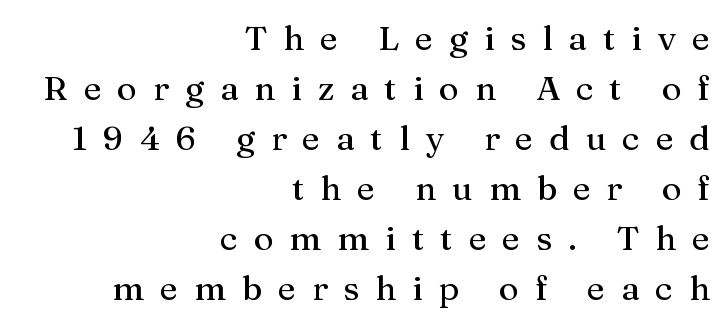
The strip under each line holds only bare page. You can tell from the footed stems that serif type was used. There is plenty of visible air inserted between adjacent glyphs. Does the leading feel generous? No, just average. Notice how the passage keeps a crisp vertical edge on the right only. Posture: vertical.
